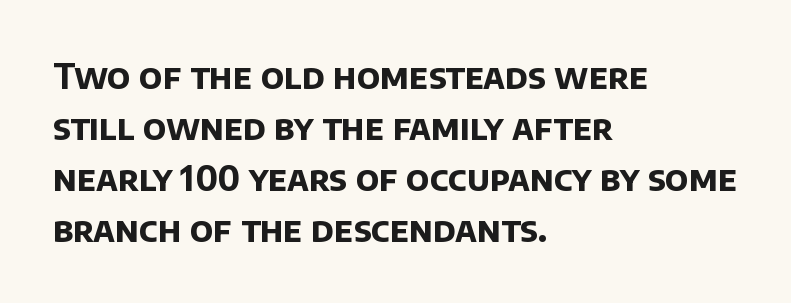
Q: Is the text bold? A: Yes.
Q: Is the typeface a serif or a sans-serif typeface? A: Sans-serif.
Q: Is the text underlined? A: No.
Q: How is the paragraph aligned? A: Left-aligned.
Q: Is the spacing between letters normal or unusually wide? A: Normal.
Q: Is the spacing between lines tight, normal or loose? A: Normal.
Q: Width (condensed, normal, or wide)? A: Normal.
Q: Stroke contrast? A: Low.
Q: x-height? A: Large.
Q: Monospaced? A: No.
